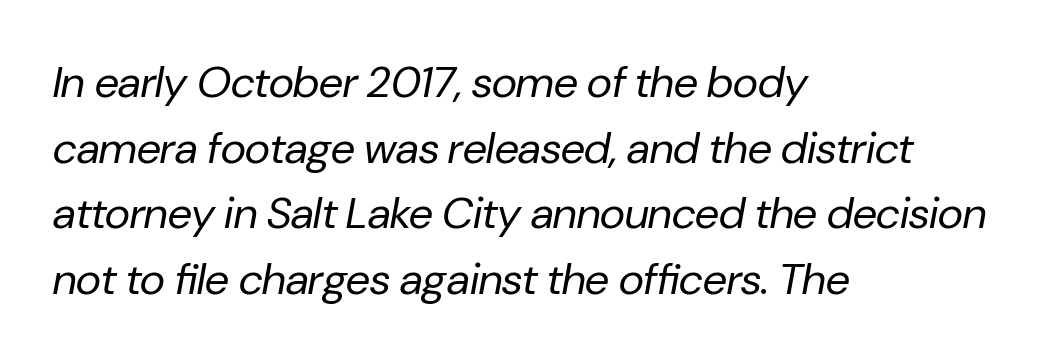
These glyphs show unthickened strokes, regular width or finer. The paragraph shown leans on its left margin. Emphasis-style slanted type is in use. The letters advance in unequal steps, a hallmark of proportional type. Successive baselines arrive at the customary interval.
